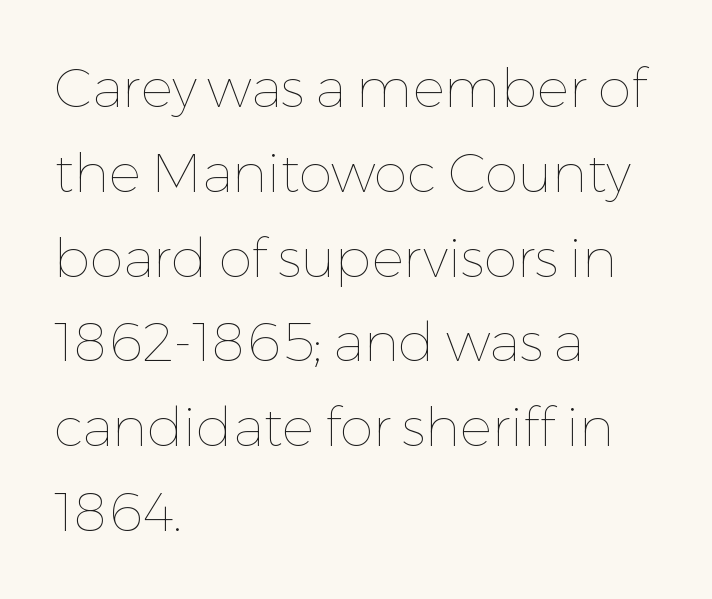
The axis of the letterforms is exactly vertical. Vertically, the passage feels balanced, rows spaced as you'd expect. In CSS terms this would be text-align: left. Think of a printed novel: that variable character pitch is what you see here. Only glyphs here, with clear space below each row. The letters look calm and open, with moderate or lighter stems.
